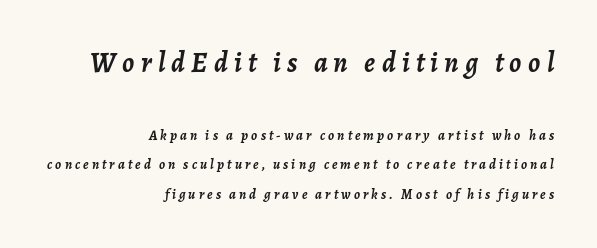
The area under the type is left untouched. These lines were composed using italics. Look at the stroke-to-counter ratio: heavy, a bold. Horizontal bands of white between lines are thick stripes. Top chunk: large. Bottom chunk: small. The paragraph has a hard right edge and a soft left edge.
